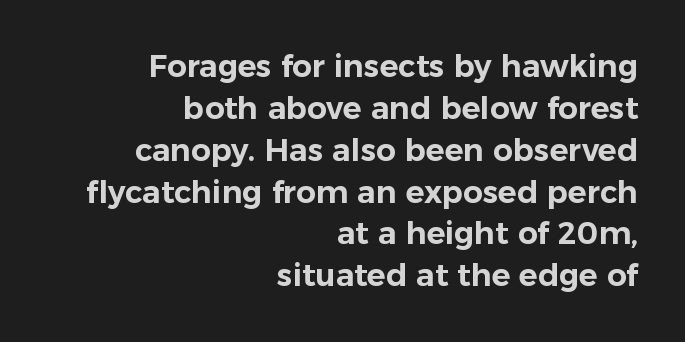
Standard letterfit; no display-style spreading of the glyphs. These lines stack with their right ends in a neat column. Posture: vertical. Here the designer chose a conventional face with non-uniform glyph widths.
